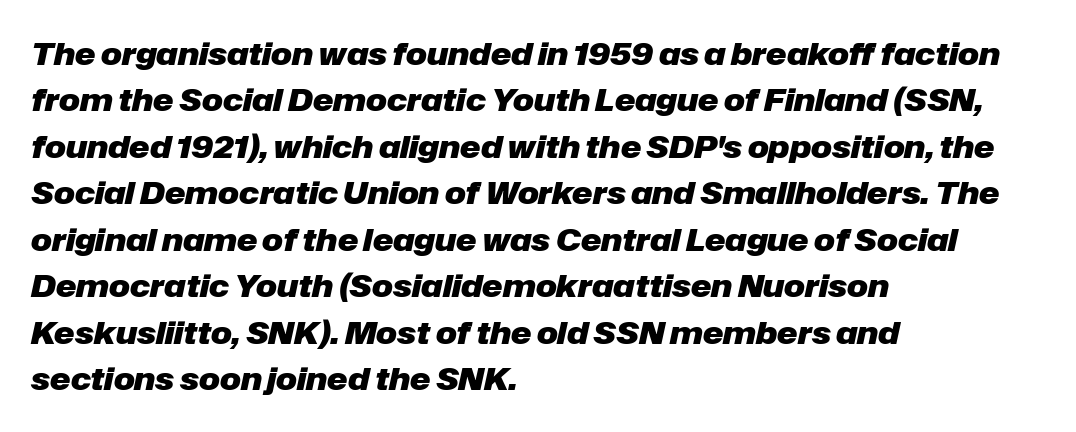
The image shows 31 px heavy type, italic (leaning right); set left-aligned, normal line spacing (1.5x), normal letter spacing, not underlined; low stroke contrast and a medium x-height.
